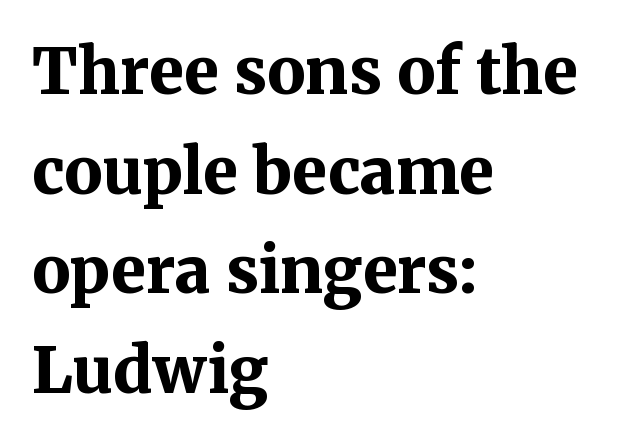
Leading matches the norm, producing a regular column. Inter-character spacing is left at the font's built-in metrics. Posture: upright roman. The rendering uses a bold face; every stroke is thick and dark.
